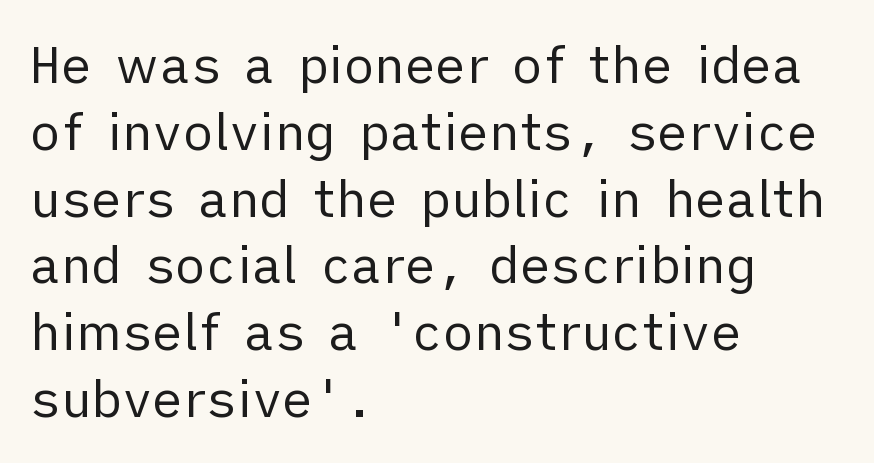
Check the space under the baseline: it is left empty. Each word holds together tightly as a unit, with standard inter-letter gaps. Casual observation: everything's shoved over to the left. The characters are drawn with everyday or finer stroke widths.
